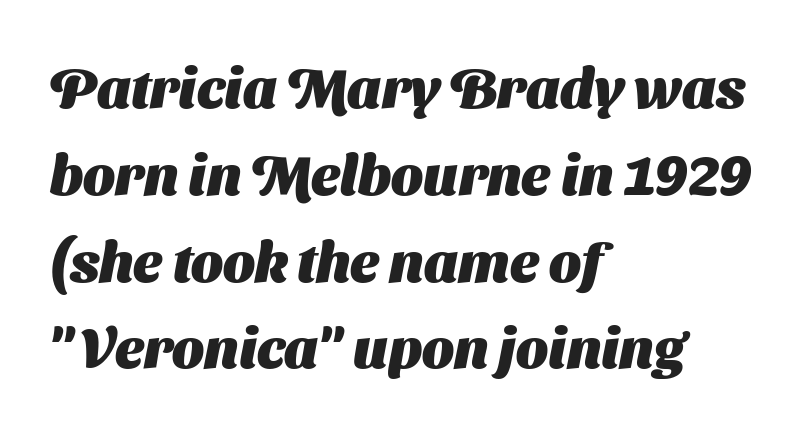
Letterform terminals end flat and unadorned throughout the passage. The words here are not underlined. This sample uses plain, unmodified letter spacing. The rows are spaced the way most documents space them. A typesetter would call this proportional, since set widths differ per character.
